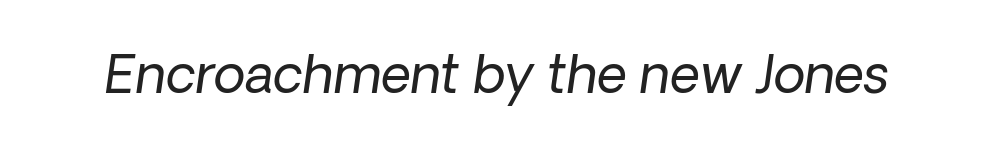
Q: Is the text bold? A: No.
Q: Is the typeface a serif or a sans-serif typeface? A: Sans-serif.
Q: Is the text underlined? A: No.
Q: Is the spacing between letters normal or unusually wide? A: Normal.
Q: Width (condensed, normal, or wide)? A: Normal.
Q: Stroke contrast? A: Low.
Q: x-height? A: Medium.
Q: Monospaced? A: No.
